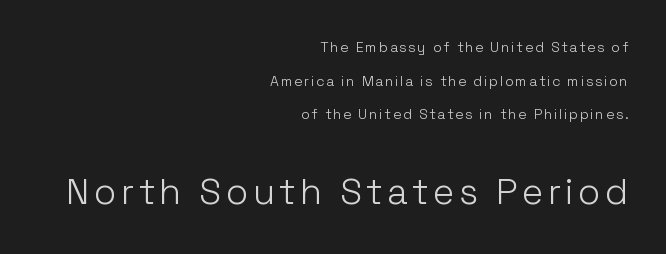
{"serif": "no", "italic": "no", "bold": "no", "weight": "light", "width": "normal", "stroke_contrast": "low", "x_height": "medium", "monospaced": "no", "underline": "no", "align": "right", "line_spacing": "loose", "line_spacing_ratio": 2.41, "larger_block": "second", "size_ratio": 2.57, "glyph_px": 36}
